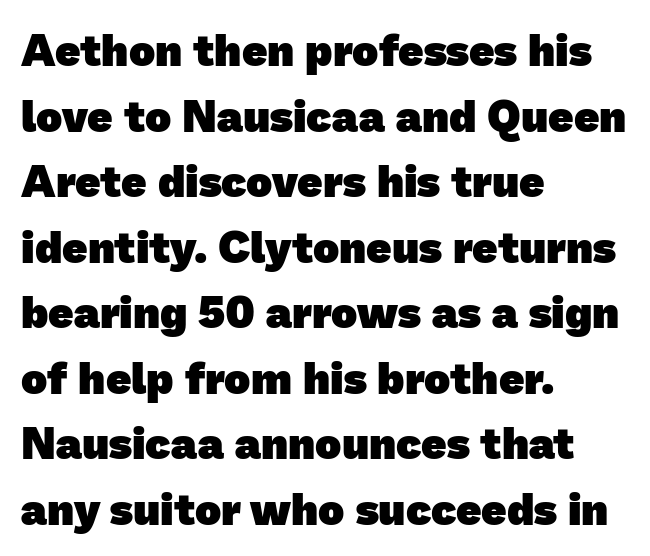
Summary of vertical rhythm: regular, with standard interline spacing. Check the space under the baseline: it is left empty. Plenty of ink on the page — the face is bold. Look at the tracking — it's just the regular setting, nothing added.
